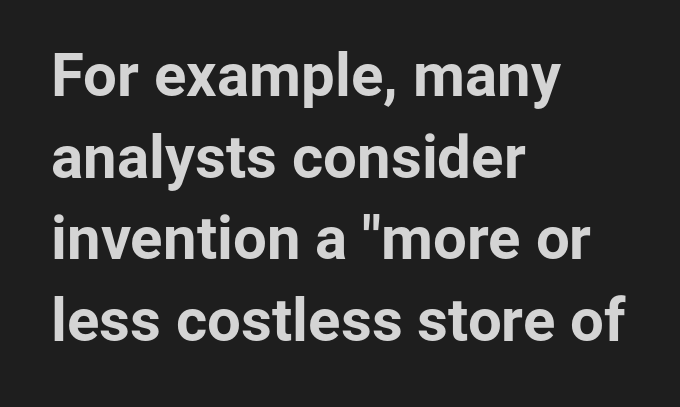
Q: Is the text bold? A: Yes.
Q: Is the text italic (slanted)? A: No, it is upright.
Q: Is the typeface a serif or a sans-serif typeface? A: Sans-serif.
Q: Is the text underlined? A: No.
Q: How is the paragraph aligned? A: Left-aligned.
Q: Is the spacing between letters normal or unusually wide? A: Normal.
Q: Is the spacing between lines tight, normal or loose? A: Normal.
Q: Width (condensed, normal, or wide)? A: Normal.
Q: Stroke contrast? A: Low.
Q: x-height? A: Medium.
Q: Monospaced? A: No.
